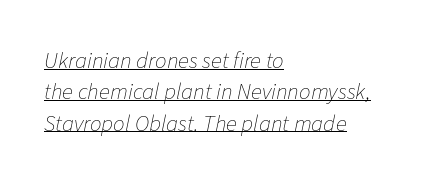
Words appear dense and cohesive because spacing is normal. These glyphs show unthickened strokes, regular width or finer. The lettering is marked with a stroke running underneath it. Characters are canted at an angle relative to the baseline's perpendicular.
